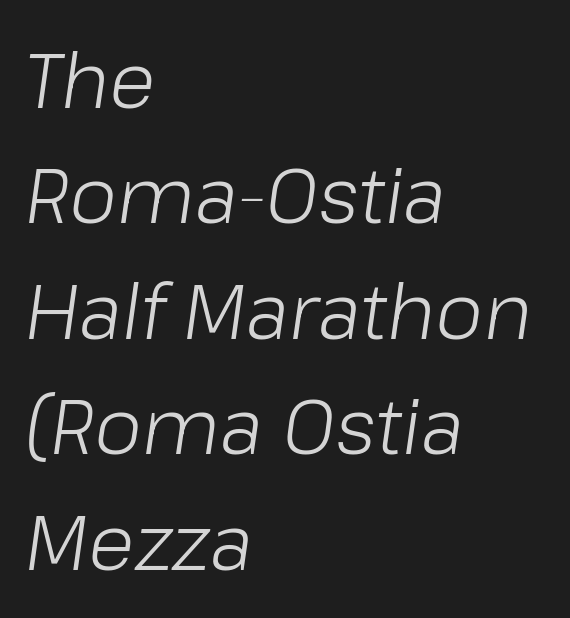
{"italic": "yes", "lean": "right", "slant_degrees": 8, "bold": "no", "weight": "light", "width": "normal", "stroke_contrast": "low", "x_height": "medium", "monospaced": "no", "underline": "no", "align": "left", "line_spacing": "normal", "line_spacing_ratio": 1.5, "letter_spacing": "normal", "letter_spacing_em": 0.0, "glyph_px": 77}
